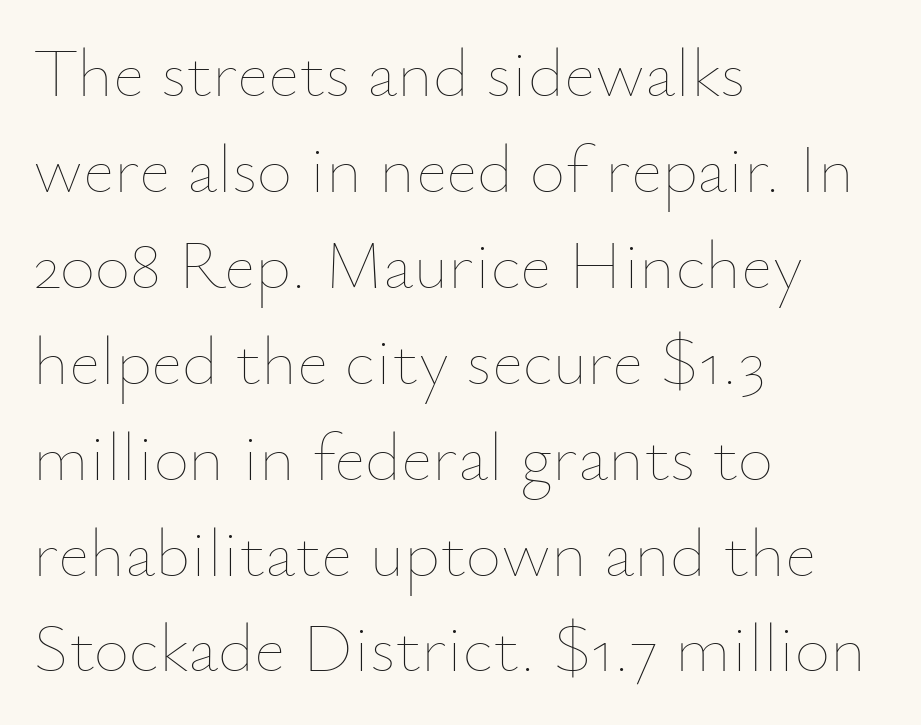
Stem width sits at or under what a default text font uses. Glance below the letters and you will spot only blank space. Baseline-to-baseline distance is the conventional proportion of letter height. Leftover space on each line is placed entirely after the last word.
